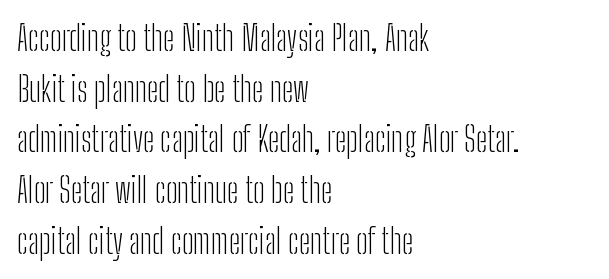
{"serif": "no", "italic": "no", "bold": "no", "weight": "light", "width": "condensed", "stroke_contrast": "low", "x_height": "medium", "monospaced": "no", "underline": "no", "align": "left", "line_spacing": "normal", "line_spacing_ratio": 1.49, "letter_spacing": "normal", "letter_spacing_em": 0.0, "glyph_px": 34}
